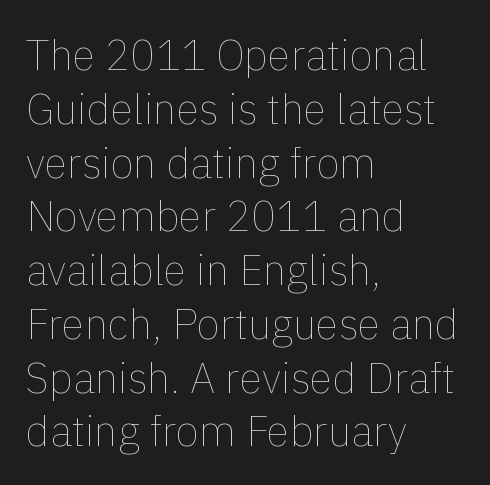
Q: Is the text bold? A: No.
Q: Is the text italic (slanted)? A: No, it is upright.
Q: Is the text underlined? A: No.
Q: How is the paragraph aligned? A: Left-aligned.
Q: Is the spacing between letters normal or unusually wide? A: Normal.
Q: Is the spacing between lines tight, normal or loose? A: Normal.
Q: Width (condensed, normal, or wide)? A: Normal.
Q: x-height? A: Medium.
Q: Monospaced? A: No.
